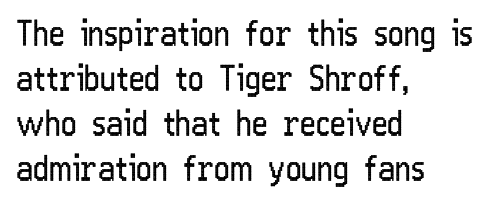
The image shows 34 px regular-weight, condensed sans-serif type, upright; set left-aligned, normal line spacing (1.32x), normal letter spacing, not underlined; low stroke contrast and a medium x-height.
